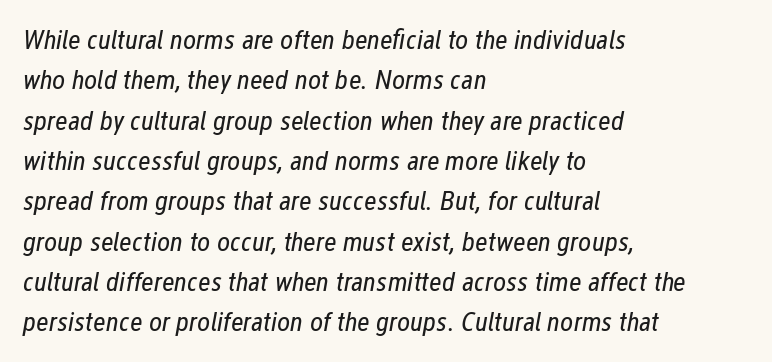
The specimen omits any rule beneath the text block's lines. Here the glyphs are tracked normally, forming tight word shapes. The strokes carry an ordinary text weight at most. This rendering uses left alignment, leaving the right contour irregular. A typesetter would call this proportional, since set widths differ per character.
